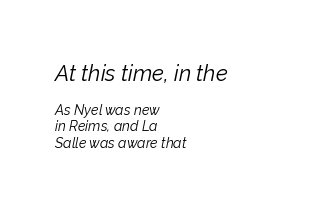
{"italic": "yes", "lean": "right", "slant_degrees": 12, "bold": "no", "underline": "no", "align": "left", "line_spacing_ratio": 1.18, "letter_spacing": "normal", "letter_spacing_em": 0.0, "larger_block": "first", "size_ratio": 1.57, "glyph_px": 22}
